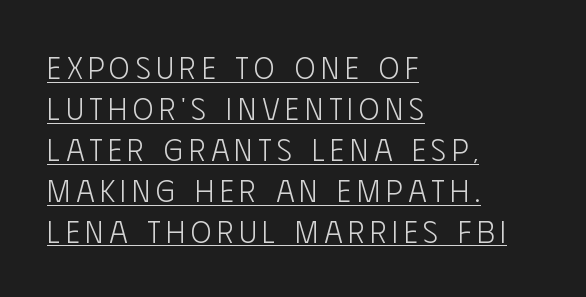
Q: Is the text bold? A: No.
Q: Is the text italic (slanted)? A: No, it is upright.
Q: Is the typeface a serif or a sans-serif typeface? A: Sans-serif.
Q: Is the text underlined? A: Yes.
Q: How is the paragraph aligned? A: Left-aligned.
Q: Is the spacing between lines tight, normal or loose? A: Normal.
Q: Width (condensed, normal, or wide)? A: Condensed.
Q: Stroke contrast? A: Low.
Q: x-height? A: Large.
Q: Monospaced? A: No.
